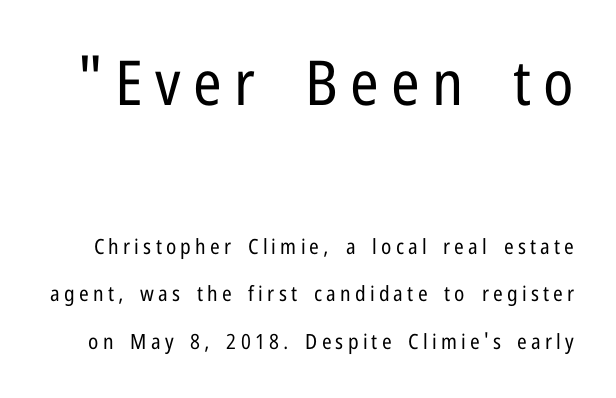
The image shows 62 px regular-weight, condensed sans-serif type, upright; set loose line spacing (2.26x), unusually wide letter spacing (+0.2 em), not underlined; the first (top) block is 2.95x larger; low stroke contrast and a medium x-height.
